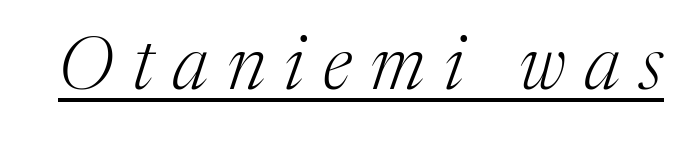
The image shows 73 px light serif type, italic (leaning right); set unusually wide letter spacing (+0.26 em), underlined; medium stroke contrast and a medium x-height.
